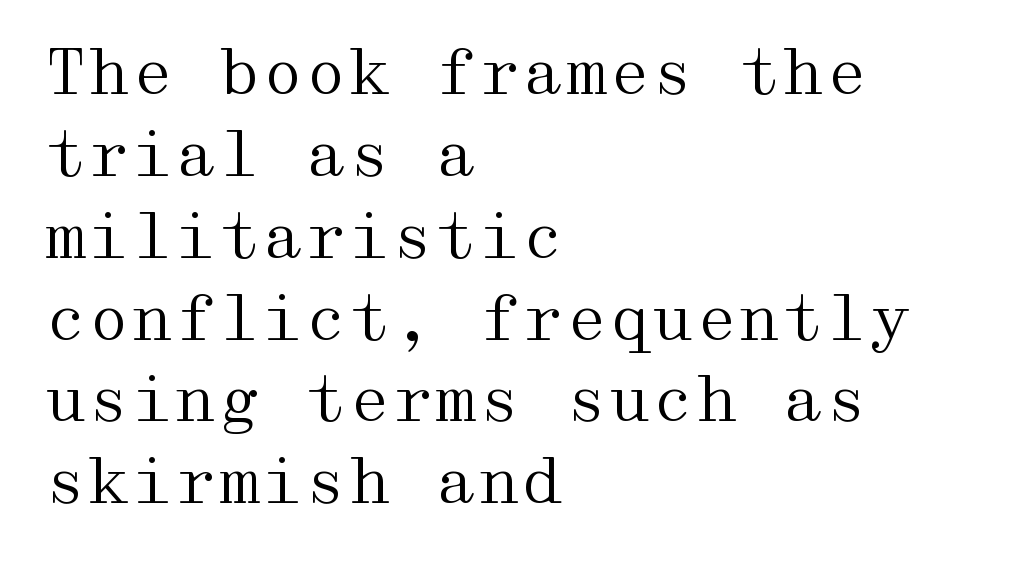
Q: Is the text bold? A: No.
Q: Is the text italic (slanted)? A: No, it is upright.
Q: Is the typeface a serif or a sans-serif typeface? A: Serif.
Q: Is the text underlined? A: No.
Q: How is the paragraph aligned? A: Left-aligned.
Q: Is the spacing between letters normal or unusually wide? A: Normal.
Q: Is the spacing between lines tight, normal or loose? A: Normal.
Q: Width (condensed, normal, or wide)? A: Wide.
Q: Stroke contrast? A: Medium.
Q: x-height? A: Medium.
